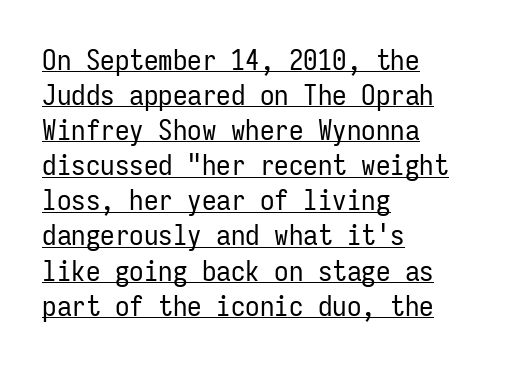
Q: Is the text bold? A: No.
Q: Is the text italic (slanted)? A: No, it is upright.
Q: Is the typeface a serif or a sans-serif typeface? A: Sans-serif.
Q: Is the text underlined? A: Yes.
Q: How is the paragraph aligned? A: Left-aligned.
Q: Is the spacing between letters normal or unusually wide? A: Normal.
Q: Width (condensed, normal, or wide)? A: Condensed.
Q: Stroke contrast? A: Low.
Q: x-height? A: Medium.
Q: Monospaced? A: Yes.
